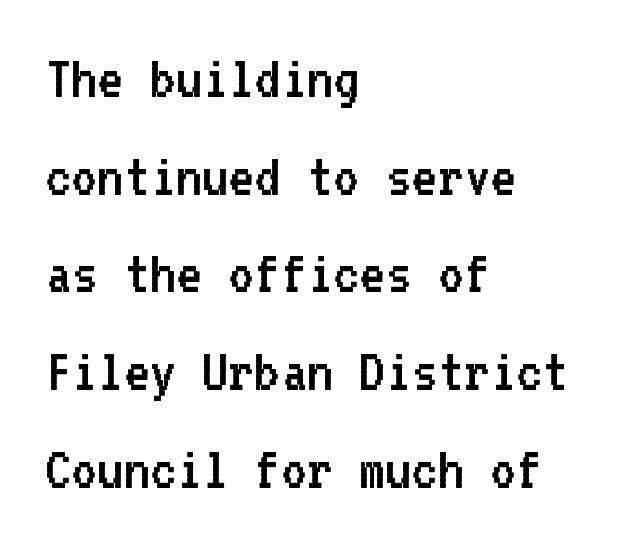
{"serif": "no", "italic": "no", "bold": "no", "weight": "regular", "width": "normal", "stroke_contrast": "low", "x_height": "medium", "monospaced": "yes", "underline": "no", "align": "left", "line_spacing": "normal", "line_spacing_ratio": 1.55, "letter_spacing": "normal", "letter_spacing_em": 0.0, "glyph_px": 63}
